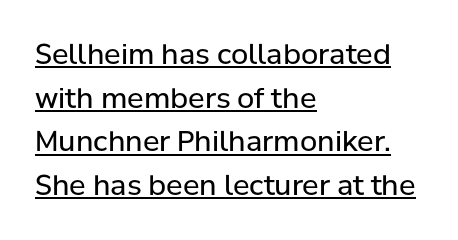
The text was rendered using a sans face with plain stroke endings. Each letter keeps its own natural width here, so spacing adapts to shape. Nobody touched the tracking dial on this one. Quick note: underline on. No extra ink here — the face is not bold. Characters remain perfectly vertical along every line.
